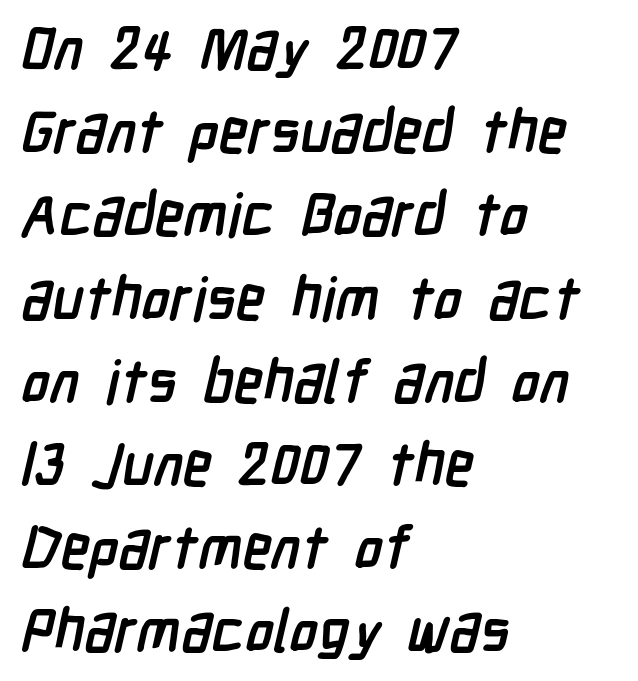
{"serif": "no", "bold": "yes", "weight": "semibold", "width": "condensed", "stroke_contrast": "low", "x_height": "medium", "monospaced": "no", "underline": "no", "align": "left", "line_spacing": "normal", "line_spacing_ratio": 1.41, "letter_spacing": "normal", "letter_spacing_em": 0.0, "glyph_px": 59}
